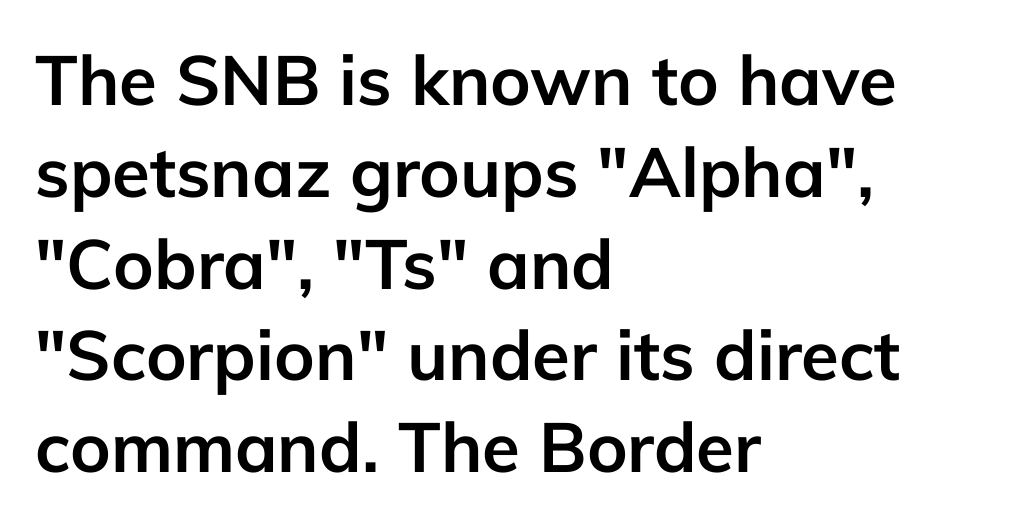
{"serif": "no", "italic": "no", "bold": "yes", "weight": "semibold", "width": "normal", "stroke_contrast": "low", "x_height": "medium", "monospaced": "no", "underline": "no", "align": "left", "line_spacing": "normal", "line_spacing_ratio": 1.33, "letter_spacing": "normal", "letter_spacing_em": 0.0, "glyph_px": 69}
